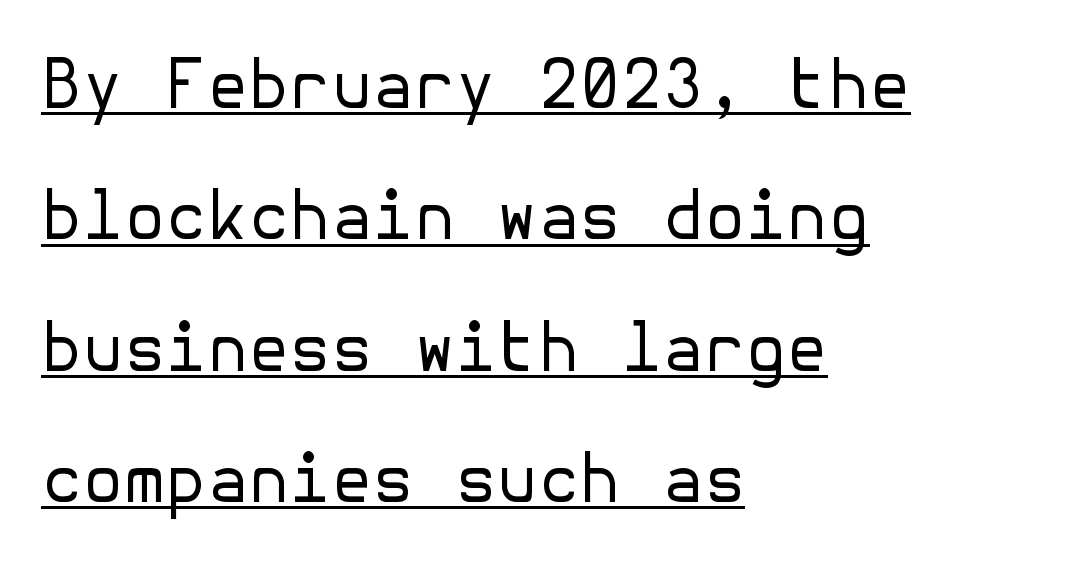
Q: Is the text bold? A: No.
Q: Is the text italic (slanted)? A: No, it is upright.
Q: Is the typeface a serif or a sans-serif typeface? A: Sans-serif.
Q: Is the text underlined? A: Yes.
Q: How is the paragraph aligned? A: Left-aligned.
Q: Is the spacing between letters normal or unusually wide? A: Normal.
Q: Is the spacing between lines tight, normal or loose? A: Loose.
Q: Width (condensed, normal, or wide)? A: Normal.
Q: Stroke contrast? A: Low.
Q: x-height? A: Medium.
